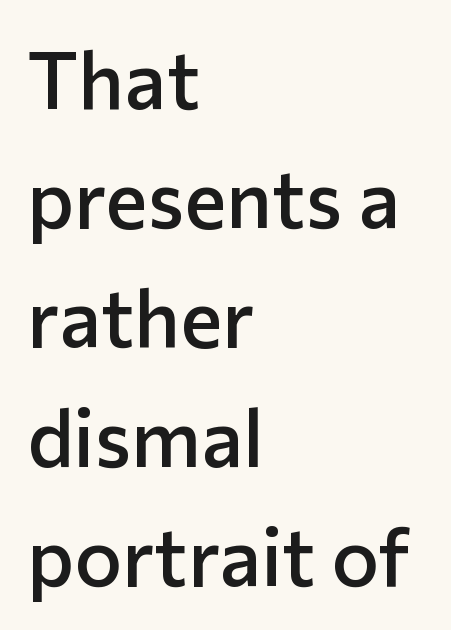
{"serif": "no", "italic": "no", "bold": "semi", "weight": "semibold", "width": "normal", "stroke_contrast": "low", "x_height": "medium", "monospaced": "no", "underline": "no", "align": "left", "line_spacing": "normal", "line_spacing_ratio": 1.49, "letter_spacing": "normal", "letter_spacing_em": 0.0, "glyph_px": 80}
